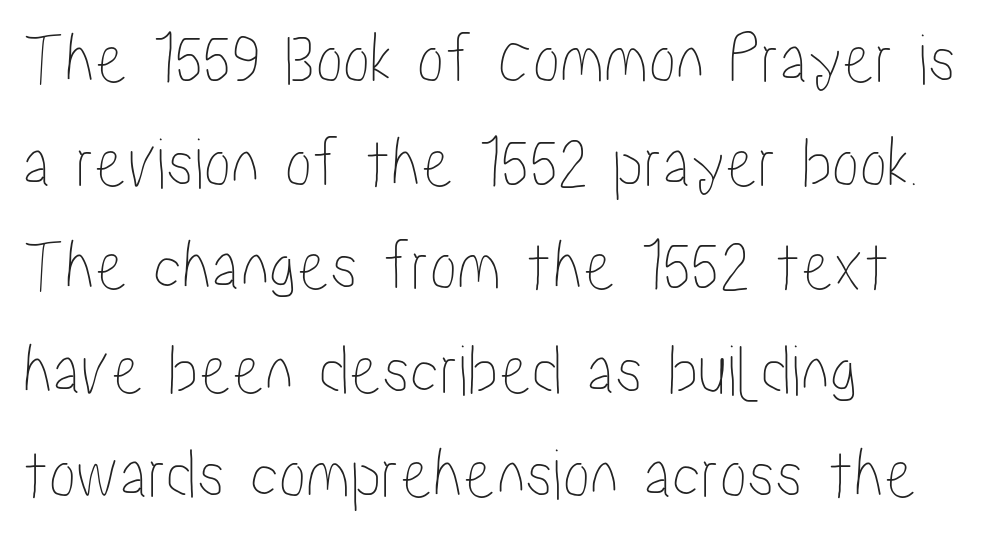
Q: Is the text italic (slanted)? A: No, it is upright.
Q: Is the text underlined? A: No.
Q: How is the paragraph aligned? A: Left-aligned.
Q: Is the spacing between letters normal or unusually wide? A: Normal.
Q: Is the spacing between lines tight, normal or loose? A: Normal.
Q: Width (condensed, normal, or wide)? A: Condensed.
Q: Stroke contrast? A: Low.
Q: x-height? A: Medium.
Q: Monospaced? A: No.
